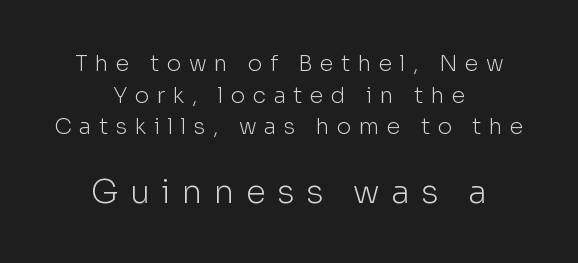
Q: Is the text bold? A: No.
Q: Is the text italic (slanted)? A: No, it is upright.
Q: Is the typeface a serif or a sans-serif typeface? A: Sans-serif.
Q: Is the text underlined? A: No.
Q: How is the paragraph aligned? A: Centered.
Q: Is the spacing between letters normal or unusually wide? A: Unusually wide.
Q: Is the spacing between lines tight, normal or loose? A: Normal.
Q: Which block of text is set in a larger size, the first (top) or the second (bottom)? A: The second (bottom) one.
Q: Width (condensed, normal, or wide)? A: Normal.
Q: Stroke contrast? A: Low.
Q: x-height? A: Medium.
Q: Monospaced? A: No.
